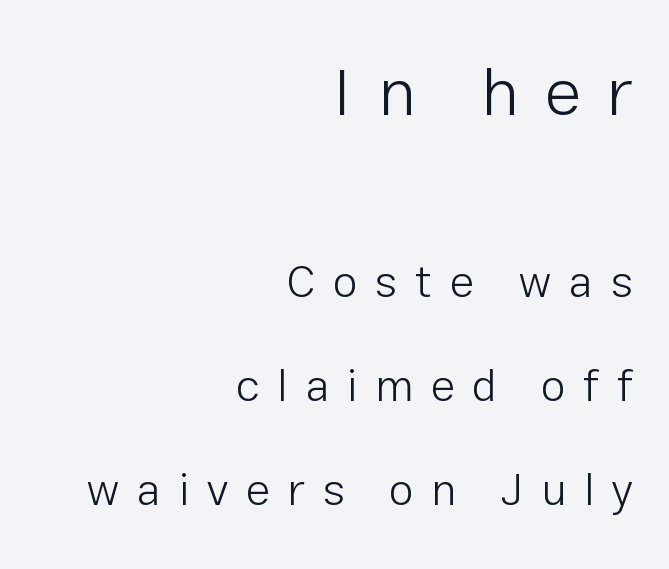
The image shows 67 px light sans-serif type, upright; set right-aligned, loose line spacing (2.31x), unusually wide letter spacing (+0.39 em), not underlined; the first (top) block is 1.49x larger; low stroke contrast and a medium x-height.
